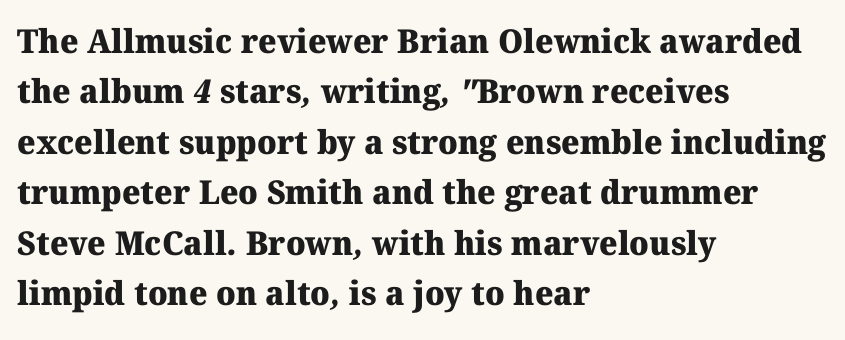
Q: Is the text bold? A: Yes.
Q: Is the typeface a serif or a sans-serif typeface? A: Serif.
Q: Is the text underlined? A: No.
Q: How is the paragraph aligned? A: Left-aligned.
Q: Is the spacing between letters normal or unusually wide? A: Normal.
Q: Is the spacing between lines tight, normal or loose? A: Normal.
Q: Width (condensed, normal, or wide)? A: Normal.
Q: Stroke contrast? A: Medium.
Q: x-height? A: Medium.
Q: Monospaced? A: No.
